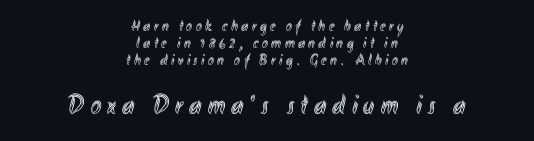
The image shows 28 px condensed type; set centered, tight line spacing (1.07x), unusually wide letter spacing (+0.22 em), not underlined; the second (bottom) block is 1.75x larger; a small x-height.
